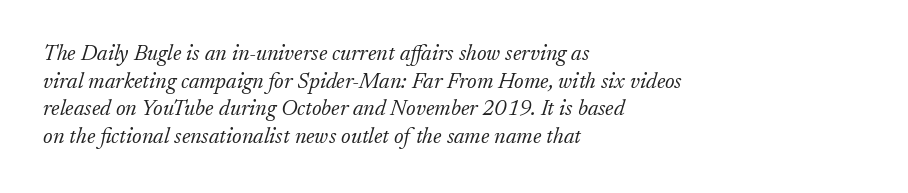
Q: Is the text bold? A: No.
Q: Is the text italic (slanted)? A: Yes, it leans right by about 17 degrees.
Q: Is the text underlined? A: No.
Q: How is the paragraph aligned? A: Left-aligned.
Q: Is the spacing between letters normal or unusually wide? A: Normal.
Q: Is the spacing between lines tight, normal or loose? A: Normal.
